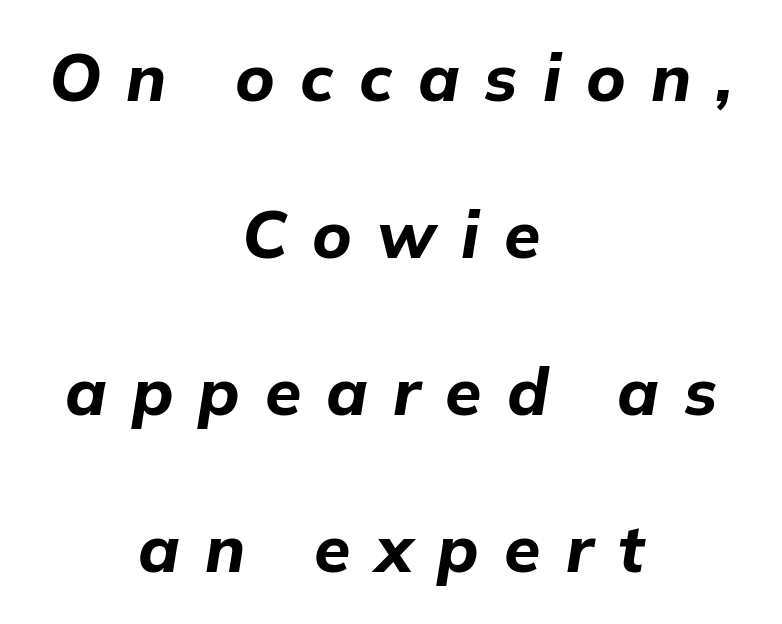
Q: Is the text bold? A: Yes.
Q: Is the text italic (slanted)? A: Yes, it leans right by about 9 degrees.
Q: Is the text underlined? A: No.
Q: How is the paragraph aligned? A: Centered.
Q: Is the spacing between letters normal or unusually wide? A: Unusually wide.
Q: Is the spacing between lines tight, normal or loose? A: Loose.
Q: Width (condensed, normal, or wide)? A: Normal.
Q: Stroke contrast? A: Low.
Q: x-height? A: Medium.
Q: Monospaced? A: No.
